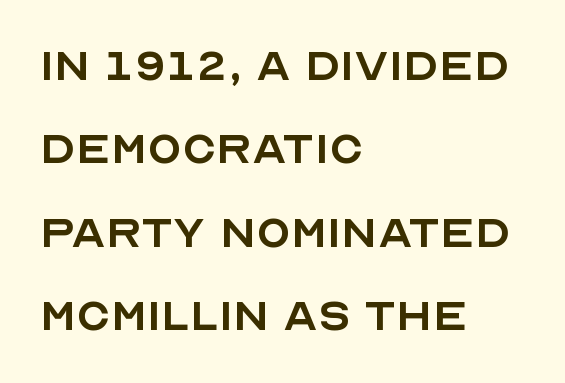
The image shows 56 px regular-weight sans-serif type, upright; set left-aligned, normal line spacing (1.49x), normal letter spacing, not underlined; a large x-height.
